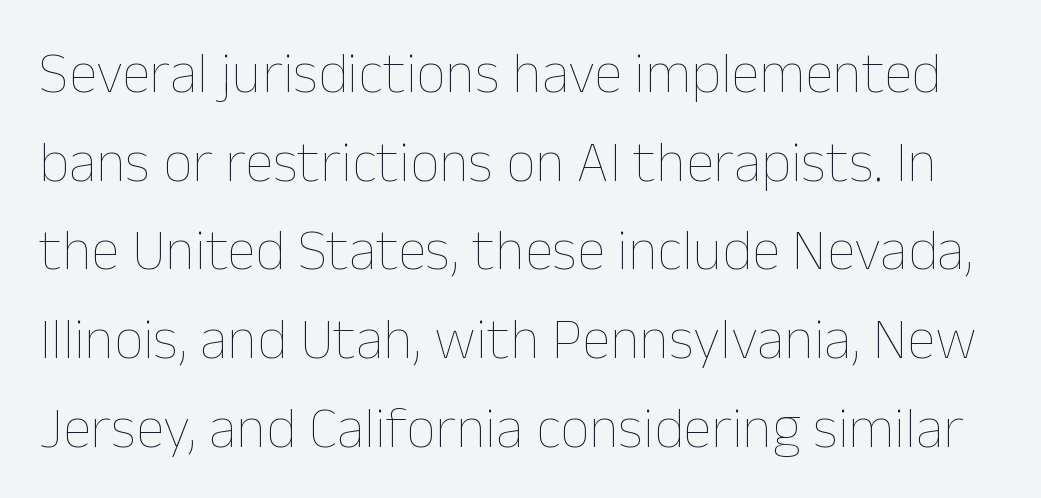
Q: Is the text bold? A: No.
Q: Is the text italic (slanted)? A: No, it is upright.
Q: Is the text underlined? A: No.
Q: Is the spacing between letters normal or unusually wide? A: Normal.
Q: Is the spacing between lines tight, normal or loose? A: Normal.
Q: Width (condensed, normal, or wide)? A: Normal.
Q: Stroke contrast? A: Low.
Q: x-height? A: Medium.
Q: Monospaced? A: No.
